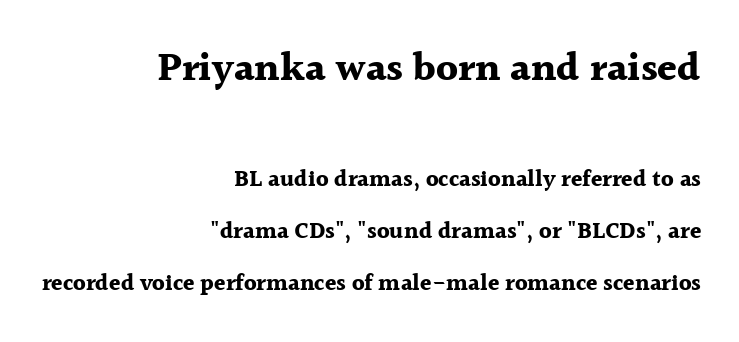
The image shows 40 px bold serif type, upright; set right-aligned, loose line spacing (2.27x), normal letter spacing, not underlined; the first (top) block is 1.74x larger; a medium x-height.
